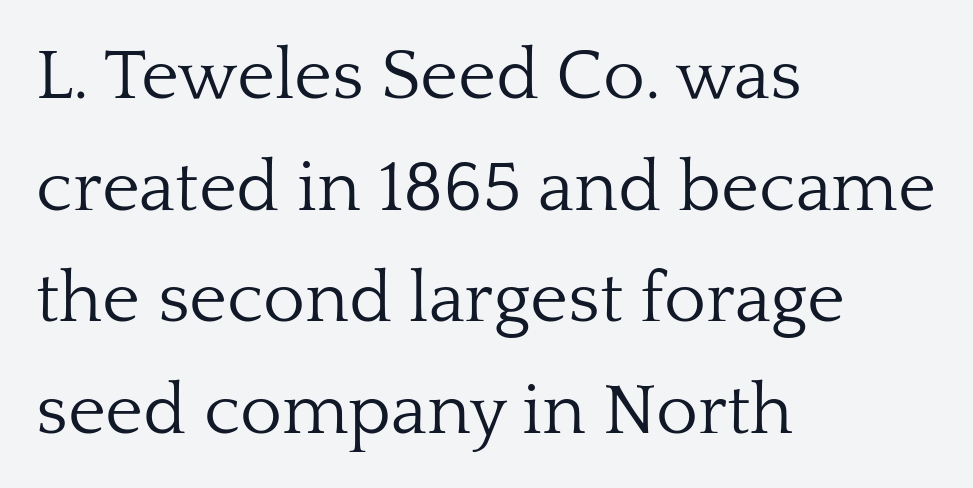
Only glyphs here, with clear space below each row. Rows of type keep a routine distance in the vertical direction. Horizontal alignment here is leftward, the default for most running prose. What kind of face is this? One with serifs. A quiet, ordinary-to-light weight characterises the typeface.
